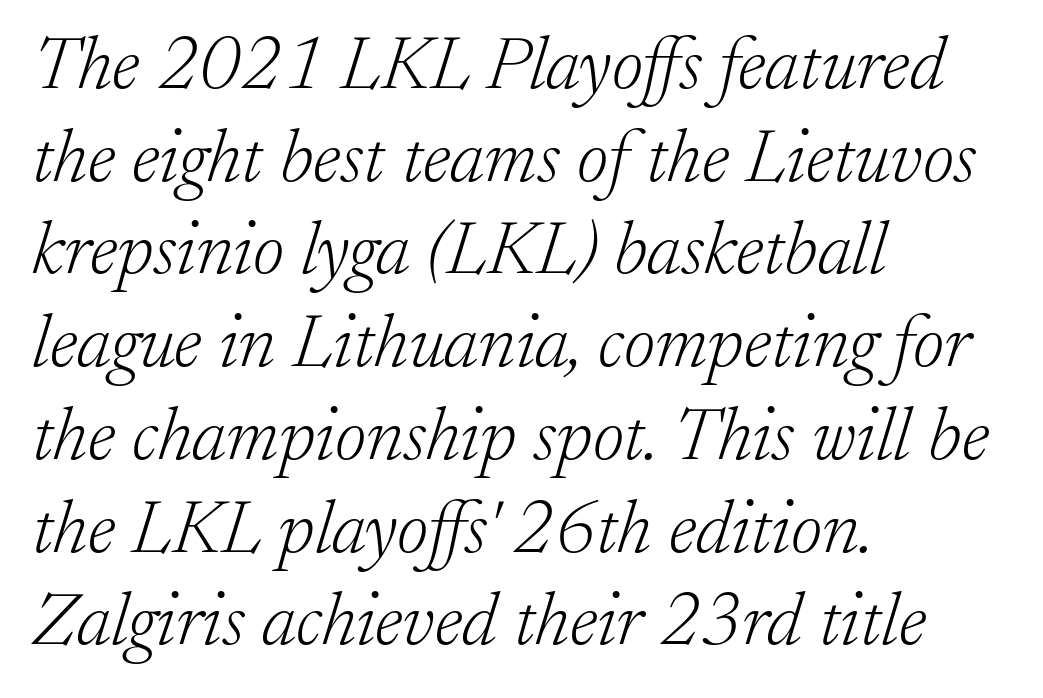
One-word summary of the alignment: left. The letters advance in unequal steps, a hallmark of proportional type. Letters rest on an invisible, unmarked baseline. The rendering keeps characters at their native spacing.
